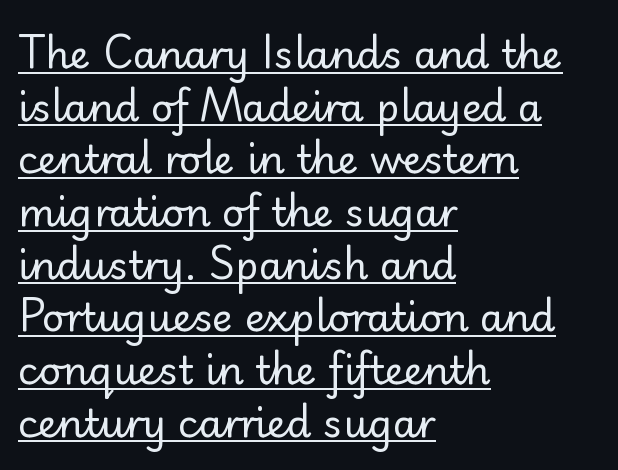
{"serif": "no", "italic": "no", "bold": "no", "weight": "regular", "width": "normal", "stroke_contrast": "low", "x_height": "small", "monospaced": "no", "underline": "yes", "align": "left", "line_spacing": "normal", "line_spacing_ratio": 1.35, "letter_spacing": "normal", "letter_spacing_em": 0.0, "glyph_px": 39}
